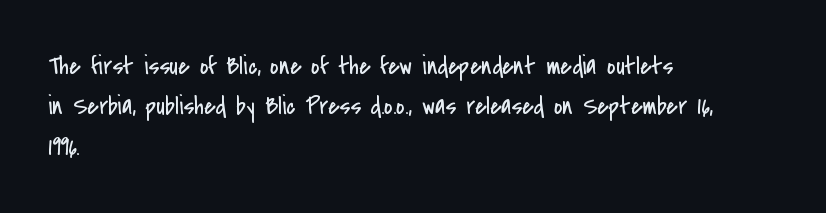
Q: Is the text bold? A: No.
Q: Is the text italic (slanted)? A: No, it is upright.
Q: Is the text underlined? A: No.
Q: How is the paragraph aligned? A: Left-aligned.
Q: Is the spacing between letters normal or unusually wide? A: Normal.
Q: Is the spacing between lines tight, normal or loose? A: Normal.
